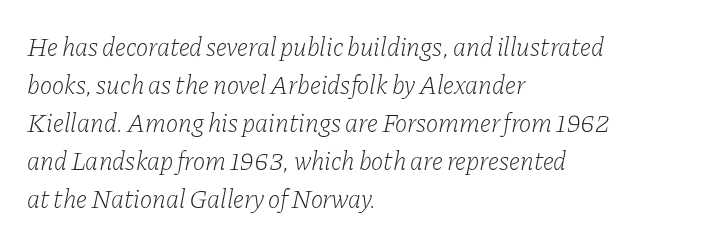
Does the leading feel generous? No, just average. Compared with ordinary roman type, these characters are visibly tilted. One-word summary of the alignment: left. The space beneath each line is pristine and unruled.
